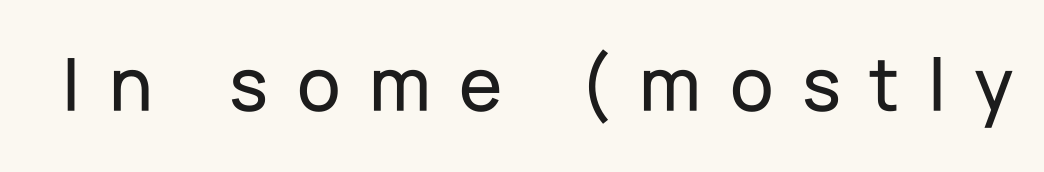
The image shows 79 px sans-serif type, upright; set unusually wide letter spacing (+0.36 em), not underlined; low stroke contrast and a medium x-height.
